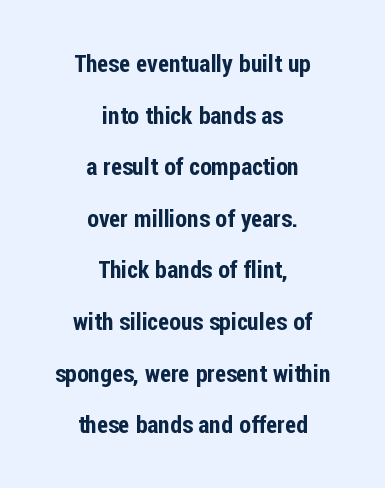
Q: Is the text italic (slanted)? A: No, it is upright.
Q: Is the text underlined? A: No.
Q: How is the paragraph aligned? A: Centered.
Q: Is the spacing between letters normal or unusually wide? A: Normal.
Q: Is the spacing between lines tight, normal or loose? A: Loose.
